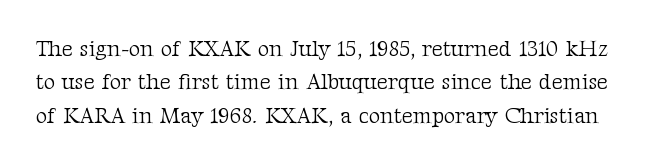
Underlining? Definitely not there. Is there any slant? The stems are plumb. Spacing between characters is what you'd get straight out of the box. Unbolded letterforms with no extra heft.
